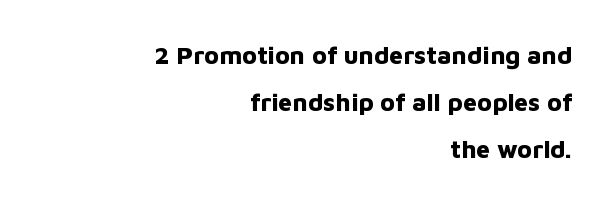
The image shows 25 px bold type, upright; set right-aligned, line spacing 1.89x, normal letter spacing, not underlined.
